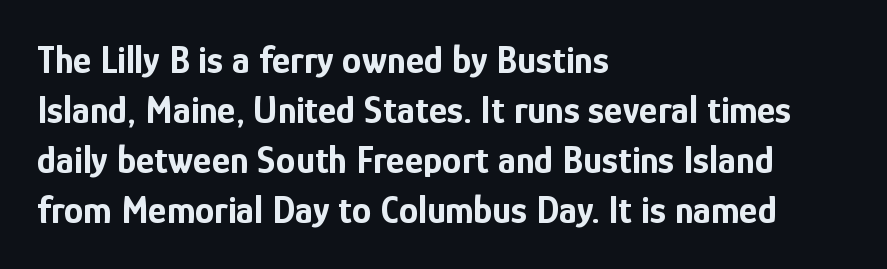
{"serif": "no", "italic": "no", "bold": "yes", "weight": "bold", "width": "condensed", "stroke_contrast": "low", "x_height": "medium", "monospaced": "no", "underline": "no", "align": "left", "line_spacing": "normal", "line_spacing_ratio": 1.28, "letter_spacing": "normal", "letter_spacing_em": 0.0, "glyph_px": 39}
